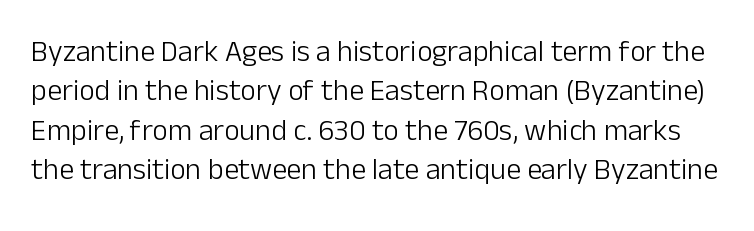
To sum up the face: it is a sans, with no serifs. Just letters on the line, the space beneath them empty. Unbolded letterforms with no extra heft. Designer's note — italics off, roman on.
